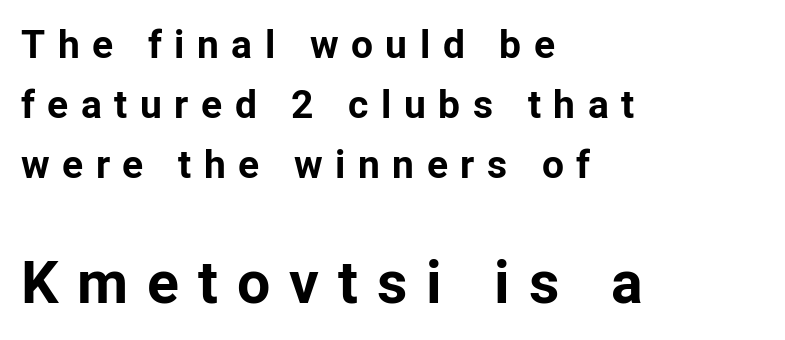
Q: Is the text bold? A: Yes.
Q: Is the text italic (slanted)? A: No, it is upright.
Q: Is the typeface a serif or a sans-serif typeface? A: Sans-serif.
Q: Is the text underlined? A: No.
Q: How is the paragraph aligned? A: Left-aligned.
Q: Is the spacing between letters normal or unusually wide? A: Unusually wide.
Q: Is the spacing between lines tight, normal or loose? A: Normal.
Q: Which block of text is set in a larger size, the first (top) or the second (bottom)? A: The second (bottom) one.
Q: Width (condensed, normal, or wide)? A: Normal.
Q: Stroke contrast? A: Low.
Q: x-height? A: Medium.
Q: Monospaced? A: No.
